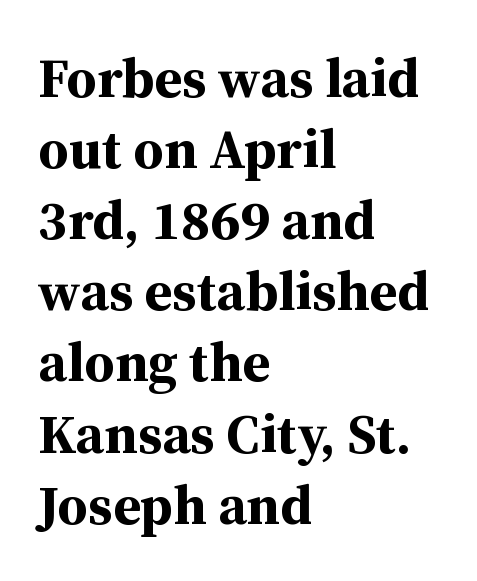
{"serif": "yes", "italic": "no", "bold": "yes", "weight": "bold", "width": "normal", "stroke_contrast": "medium", "x_height": "medium", "monospaced": "no", "underline": "no", "align": "left", "line_spacing": "normal", "line_spacing_ratio": 1.27, "letter_spacing": "normal", "letter_spacing_em": 0.0, "glyph_px": 56}
